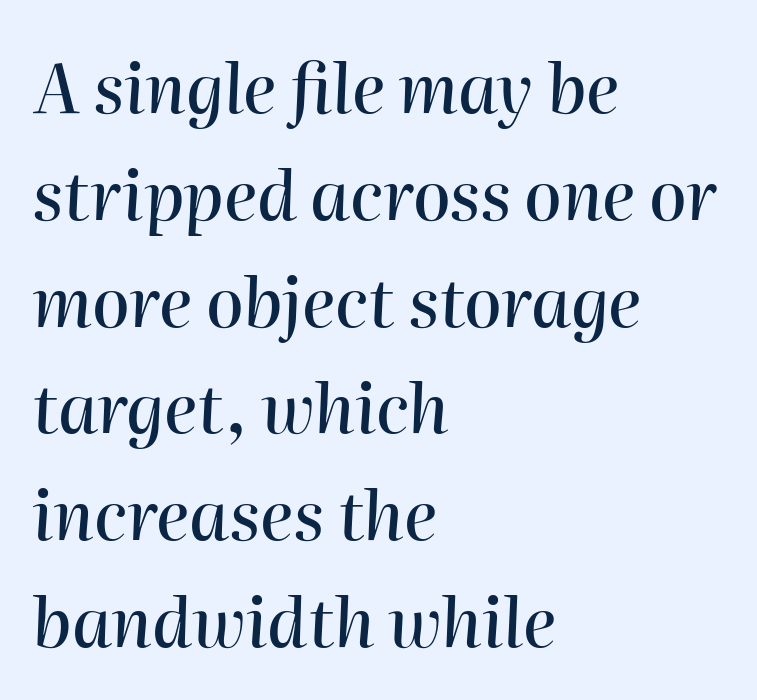
Casual observation: everything's shoved over to the left. The whole block is typeset with a tilt. Only glyphs here, with clear space below each row. A normal amount of white space separates one row of letters from the next. Proportional: the letters do not fall into vertical columns. Between one letter and the next there's only the usual sliver of space.
